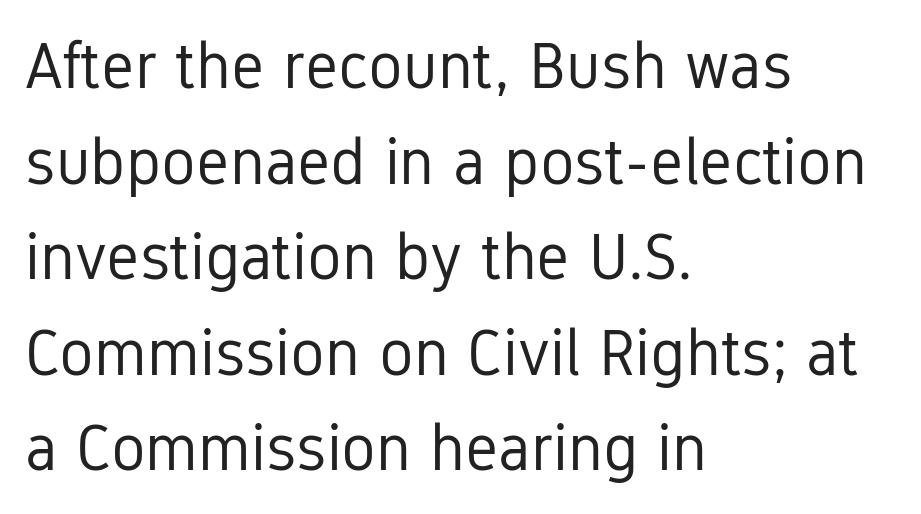
{"serif": "no", "italic": "no", "bold": "no", "weight": "regular", "width": "condensed", "stroke_contrast": "low", "x_height": "medium", "monospaced": "no", "underline": "no", "align": "left", "line_spacing": "normal", "line_spacing_ratio": 1.47, "letter_spacing": "normal", "letter_spacing_em": 0.0, "glyph_px": 65}
